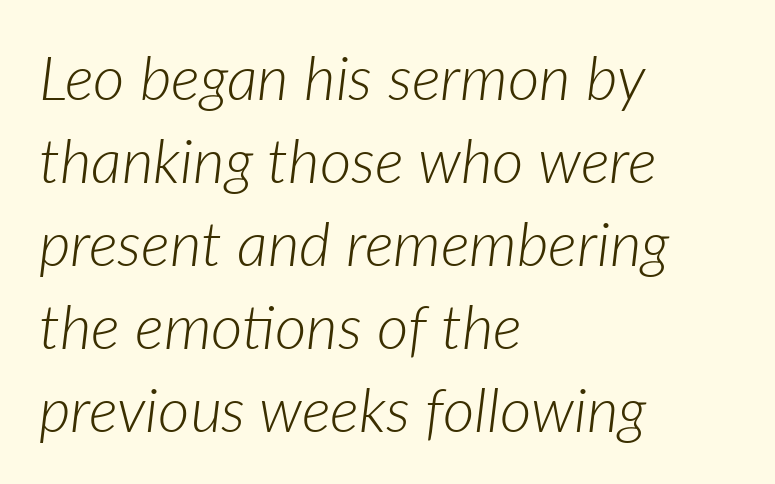
Q: Is the text bold? A: No.
Q: Is the text italic (slanted)? A: Yes, it leans right by about 7 degrees.
Q: Is the text underlined? A: No.
Q: How is the paragraph aligned? A: Left-aligned.
Q: Is the spacing between letters normal or unusually wide? A: Normal.
Q: Is the spacing between lines tight, normal or loose? A: Normal.
Q: Width (condensed, normal, or wide)? A: Normal.
Q: Stroke contrast? A: Low.
Q: x-height? A: Medium.
Q: Monospaced? A: No.
